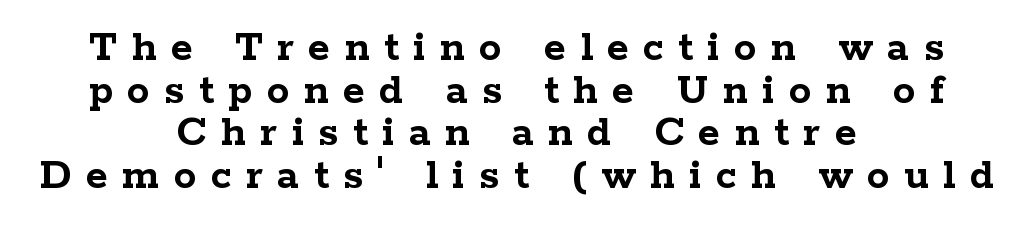
Q: Is the text bold? A: Yes.
Q: Is the text italic (slanted)? A: No, it is upright.
Q: Is the typeface a serif or a sans-serif typeface? A: Serif.
Q: Is the text underlined? A: No.
Q: How is the paragraph aligned? A: Centered.
Q: Is the spacing between letters normal or unusually wide? A: Unusually wide.
Q: Is the spacing between lines tight, normal or loose? A: Tight.
Q: Width (condensed, normal, or wide)? A: Wide.
Q: Stroke contrast? A: Low.
Q: x-height? A: Medium.
Q: Monospaced? A: No.
